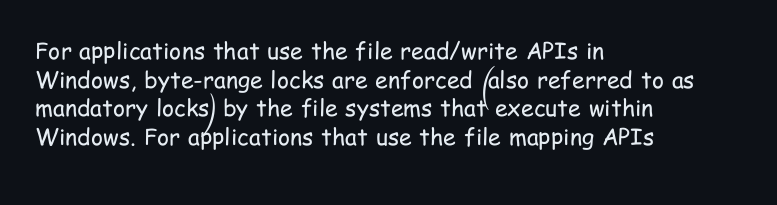
The lines sit at an ordinary, default distance from one another. The text block is weighted toward the left margin, trailing off unevenly rightward. Tracking value appears to be zero — textbook default spacing. Has an underline been added? It has not. Stroke mass is kept to a normal reading level or below.
